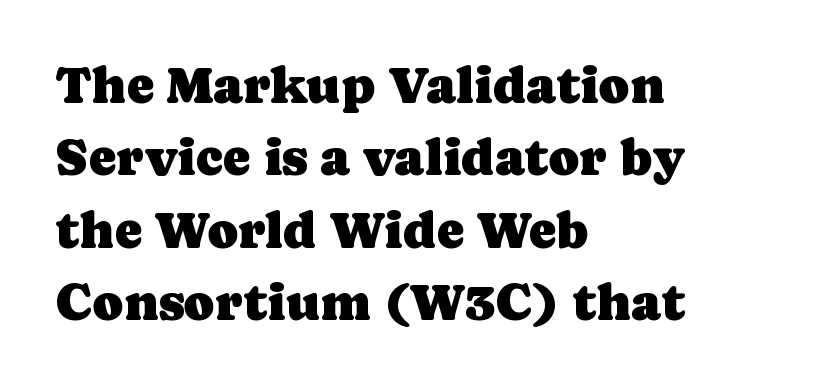
Successive baselines arrive at the customary interval. The typeface chosen for these lines features serifs. The passage shown is typed in a proportional face where columns would drift. Vertical strokes here are truly vertical. Glyph-to-glyph distance matches everyday printed text. The text block is weighted toward the left margin, trailing off unevenly rightward.
